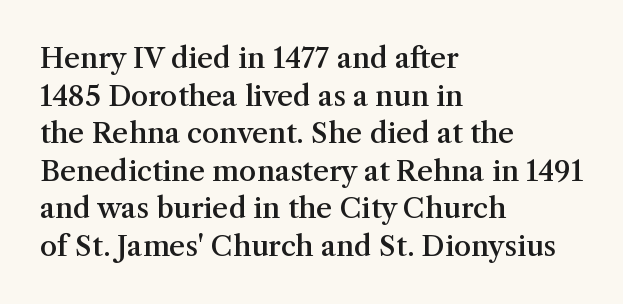
The zone under the glyphs is completely vacant. Is the block centered? No — it sits flush against the left margin. Normally led — the rows are evenly, conventionally spaced. The strokes are fattened partway — semibold, not bold. Compared with typical body copy, the letter spacing here is the same.
